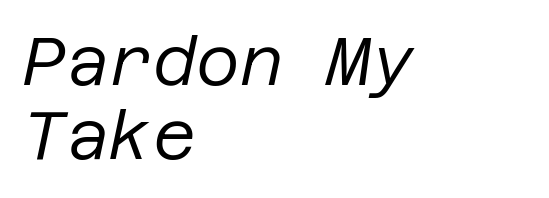
Each line starts at the same left margin while the right side varies. Caption: face not bold, strokes unweighted. Anything drawn beneath the words? Only blank space. The line-height multiplier appears low, near solid setting.
